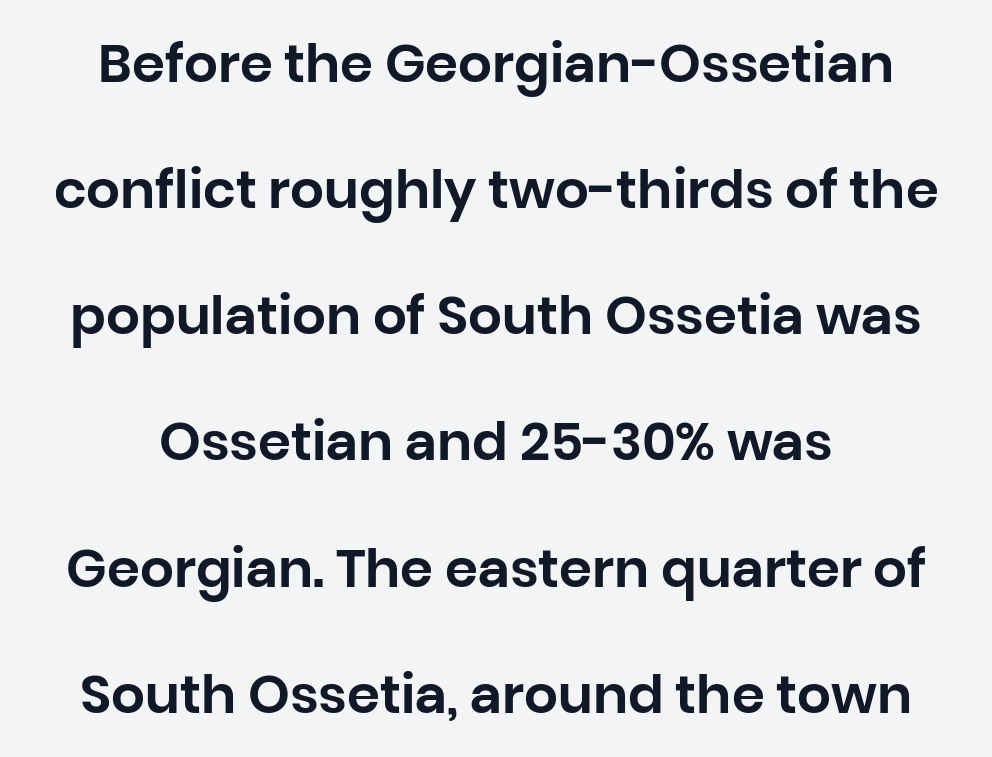
{"serif": "no", "italic": "no", "width": "normal", "stroke_contrast": "low", "x_height": "large", "monospaced": "no", "underline": "no", "line_spacing": "loose", "line_spacing_ratio": 2.38, "letter_spacing": "normal", "letter_spacing_em": 0.0, "glyph_px": 53}
